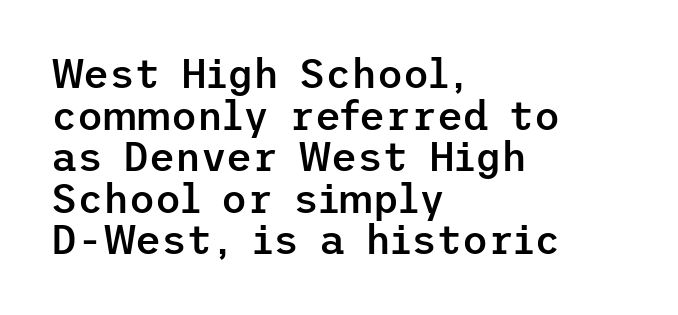
The image shows 40 px semibold sans-serif type, upright; set left-aligned, tight line spacing (1.04x), normal letter spacing, not underlined; low stroke contrast and a medium x-height.
